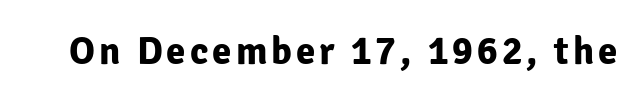
{"serif": "no", "italic": "no", "bold": "yes", "weight": "bold", "width": "normal", "stroke_contrast": "low", "x_height": "medium", "monospaced": "no", "underline": "no", "glyph_px": 39}
